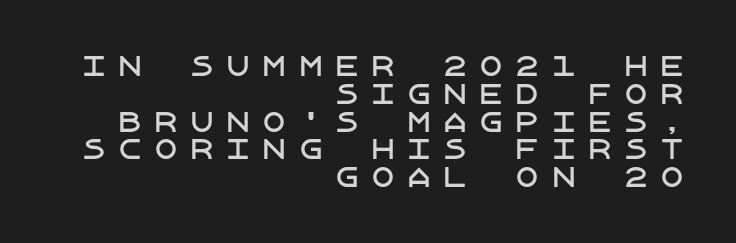
The image shows 26 px text type, upright; set right-aligned, tight line spacing (1.07x), unusually wide letter spacing (+0.39 em), not underlined.
